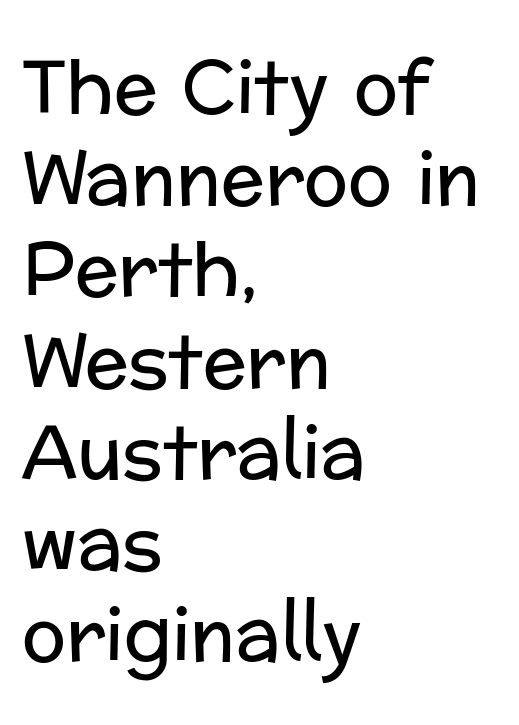
Q: Is the text bold? A: No.
Q: Is the text italic (slanted)? A: No, it is upright.
Q: Is the typeface a serif or a sans-serif typeface? A: Sans-serif.
Q: Is the text underlined? A: No.
Q: How is the paragraph aligned? A: Left-aligned.
Q: Is the spacing between letters normal or unusually wide? A: Normal.
Q: Is the spacing between lines tight, normal or loose? A: Normal.
Q: Width (condensed, normal, or wide)? A: Normal.
Q: Stroke contrast? A: Low.
Q: x-height? A: Medium.
Q: Monospaced? A: No.
